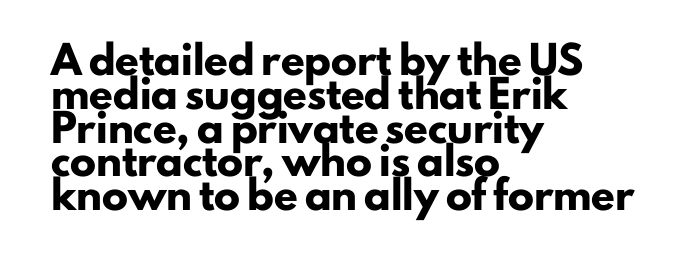
Notice how the stems are strictly vertical — no italics here. The passage shown is emphatically bold. Students, observe: this is what conventionally led text looks like. You could call the tracking neutral — neither tight nor loose. The ragged edge is on the right, which tells us the setting is flush left. Descenders are the only things crossing below the line.
